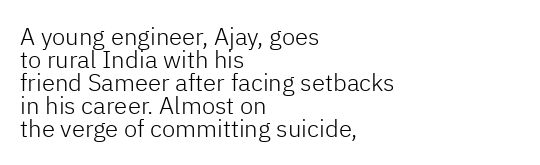
Q: Is the text bold? A: No.
Q: Is the text italic (slanted)? A: No, it is upright.
Q: Is the text underlined? A: No.
Q: How is the paragraph aligned? A: Left-aligned.
Q: Is the spacing between letters normal or unusually wide? A: Normal.
Q: Is the spacing between lines tight, normal or loose? A: Tight.
